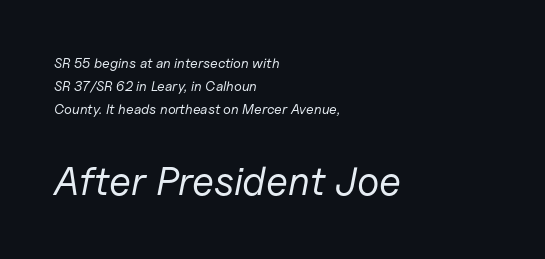
{"italic": "yes", "lean": "right", "slant_degrees": 11, "bold": "no", "weight": "regular", "width": "normal", "stroke_contrast": "low", "x_height": "medium", "monospaced": "no", "underline": "no", "align": "left", "line_spacing": "normal", "line_spacing_ratio": 1.66, "letter_spacing": "normal", "letter_spacing_em": 0.0, "larger_block": "second", "size_ratio": 2.86, "glyph_px": 40}
